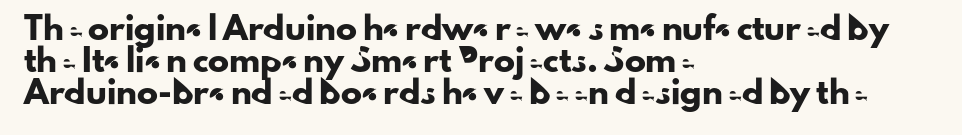
{"italic": "no", "underline": "no", "align": "left", "line_spacing": "normal", "line_spacing_ratio": 1.53, "letter_spacing": "normal", "letter_spacing_em": 0.0, "glyph_px": 21}
